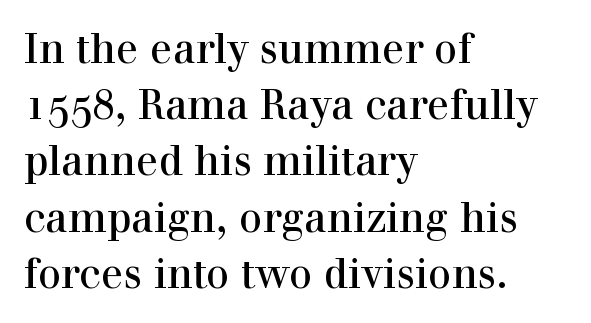
{"serif": "yes", "italic": "no", "width": "normal", "x_height": "medium", "monospaced": "no", "underline": "no", "align": "left", "line_spacing": "normal", "line_spacing_ratio": 1.37, "letter_spacing": "normal", "letter_spacing_em": 0.0, "glyph_px": 41}
